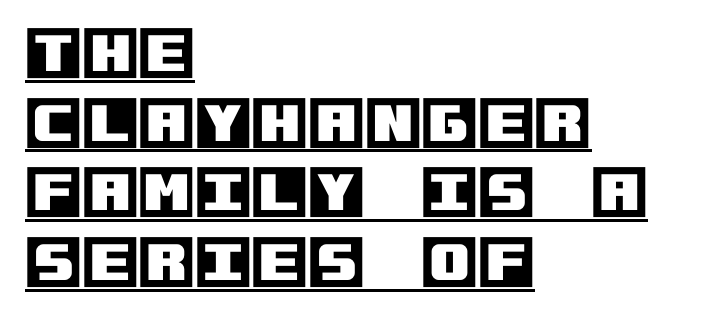
Q: Is the text italic (slanted)? A: No, it is upright.
Q: Is the text underlined? A: Yes.
Q: How is the paragraph aligned? A: Left-aligned.
Q: Is the spacing between letters normal or unusually wide? A: Normal.
Q: Width (condensed, normal, or wide)? A: Normal.
Q: x-height? A: Large.
